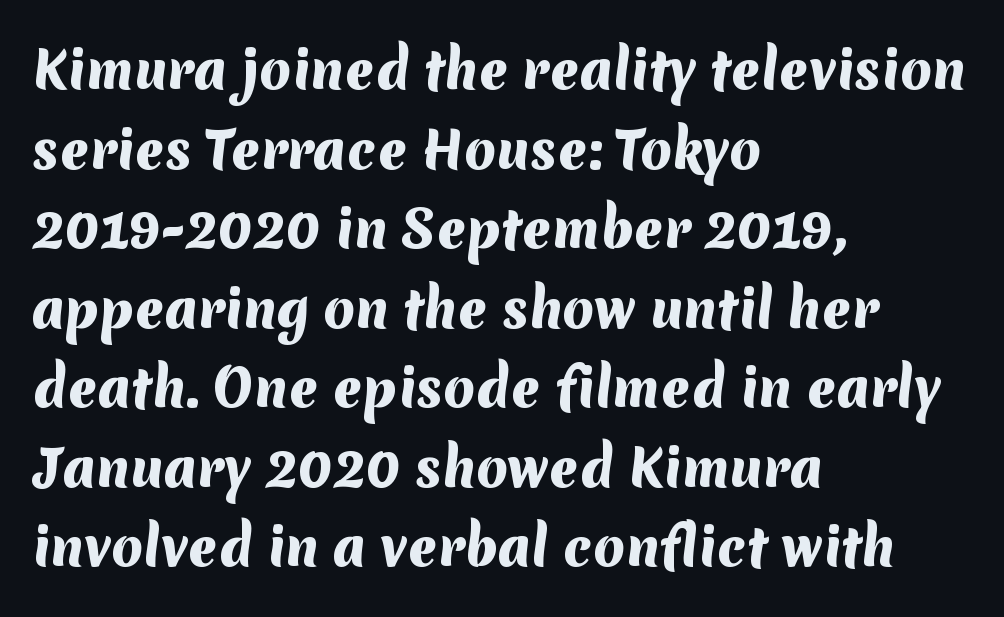
Q: Is the text bold? A: Yes.
Q: Is the typeface a serif or a sans-serif typeface? A: Sans-serif.
Q: Is the text underlined? A: No.
Q: How is the paragraph aligned? A: Left-aligned.
Q: Is the spacing between letters normal or unusually wide? A: Normal.
Q: Is the spacing between lines tight, normal or loose? A: Normal.
Q: Width (condensed, normal, or wide)? A: Normal.
Q: Stroke contrast? A: Medium.
Q: x-height? A: Medium.
Q: Monospaced? A: No.
